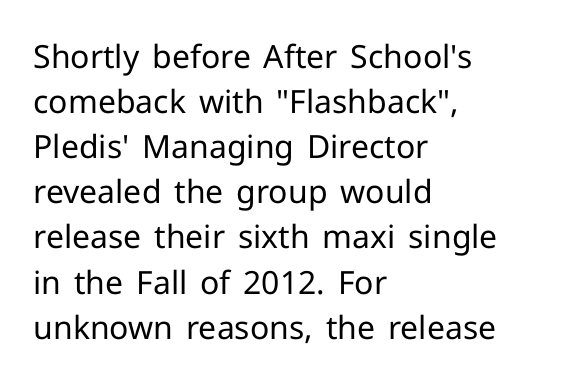
Q: Is the text bold? A: No.
Q: Is the text italic (slanted)? A: No, it is upright.
Q: Is the typeface a serif or a sans-serif typeface? A: Sans-serif.
Q: Is the text underlined? A: No.
Q: How is the paragraph aligned? A: Left-aligned.
Q: Is the spacing between letters normal or unusually wide? A: Normal.
Q: Is the spacing between lines tight, normal or loose? A: Normal.
Q: Width (condensed, normal, or wide)? A: Normal.
Q: Stroke contrast? A: Low.
Q: x-height? A: Medium.
Q: Monospaced? A: No.
